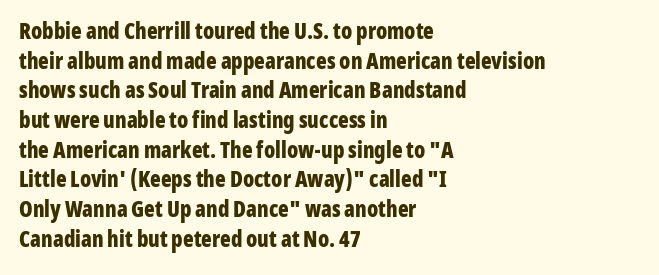
Q: Is the text bold? A: Yes.
Q: Is the text italic (slanted)? A: No, it is upright.
Q: Is the text underlined? A: No.
Q: How is the paragraph aligned? A: Left-aligned.
Q: Is the spacing between letters normal or unusually wide? A: Normal.
Q: Is the spacing between lines tight, normal or loose? A: Normal.
